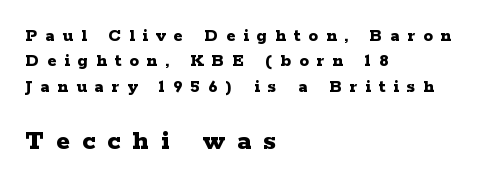
The image shows 29 px bold, wide serif type, upright; set left-aligned, normal line spacing (1.34x), unusually wide letter spacing (+0.42 em), not underlined; the second (bottom) block is 1.53x larger; low stroke contrast and a medium x-height.
